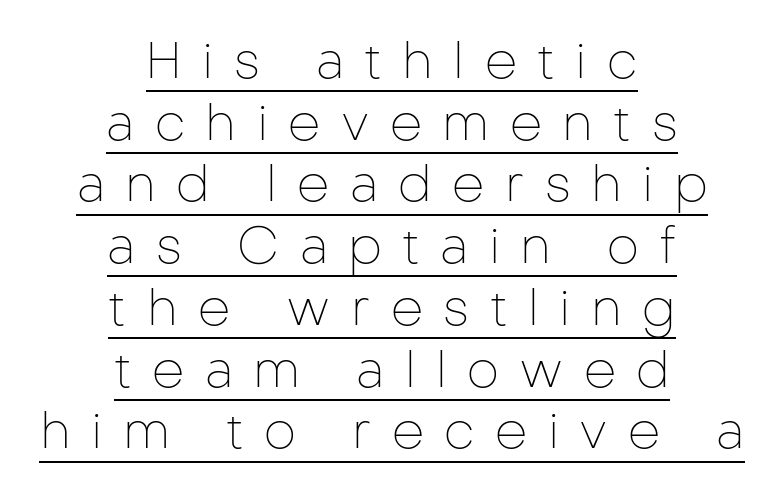
The image shows 51 px thin sans-serif type, upright; set centered, line spacing 1.21x, unusually wide letter spacing (+0.4 em), underlined; low stroke contrast and a medium x-height.
